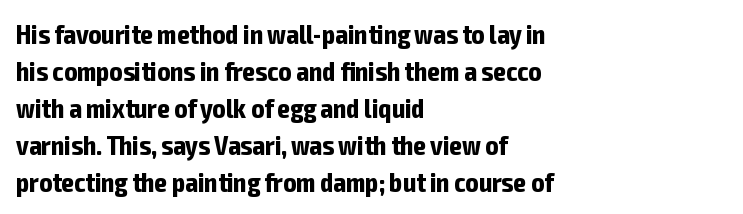
Every character sits straight up, as roman type does. Words appear dense and cohesive because spacing is normal. On the weight axis this lands at bold, roughly 700. In terms of leading, this rendering sits right in the middle.
